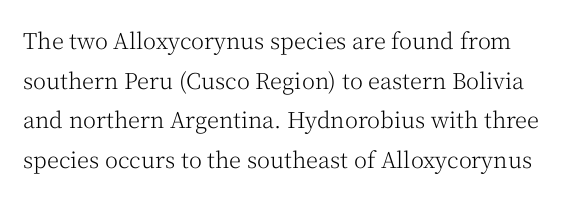
The face used here is rendered with its standard letterfit. Has an underline been added? It has not. Do the letters lean? They stand straight. No heavy texture on the line: the type isn't bold.
